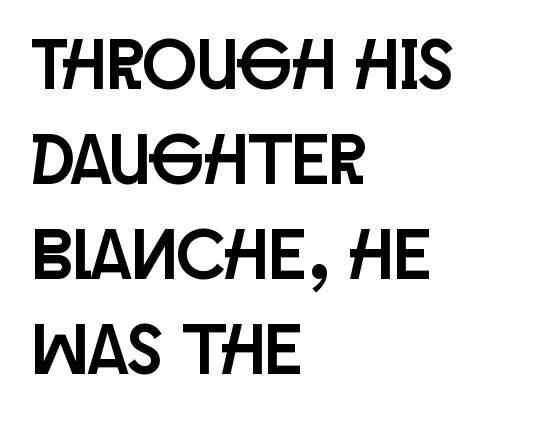
When letters stand straight like this, we call the style roman or upright. Leading: standard. The designer went with a sans here, leaving each stem footless. Note the varied advance widths — an 'i' is clearly narrower than an 'm'. Has an underline been added? It has not. All the whitespace from short lines collects on the right.
